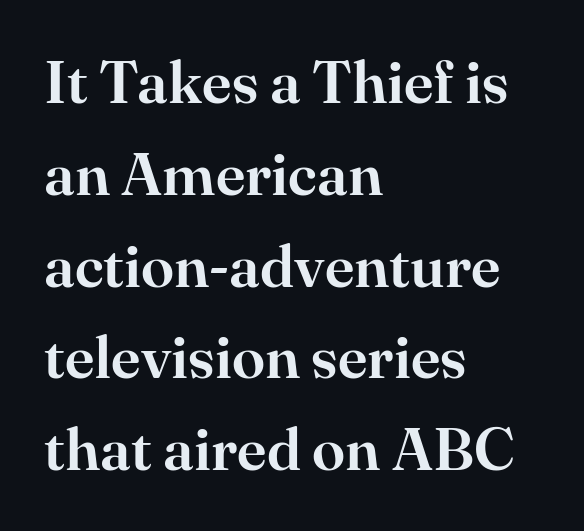
Q: Is the text italic (slanted)? A: No, it is upright.
Q: Is the typeface a serif or a sans-serif typeface? A: Serif.
Q: Is the text underlined? A: No.
Q: How is the paragraph aligned? A: Left-aligned.
Q: Is the spacing between letters normal or unusually wide? A: Normal.
Q: Is the spacing between lines tight, normal or loose? A: Normal.
Q: Width (condensed, normal, or wide)? A: Normal.
Q: Stroke contrast? A: High.
Q: x-height? A: Small.
Q: Monospaced? A: No.
